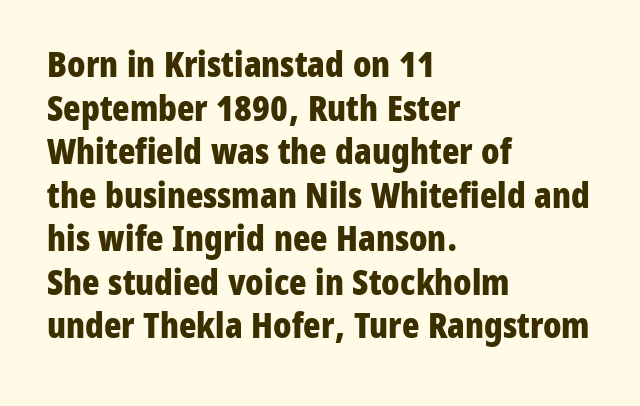
{"serif": "no", "italic": "no", "bold": "yes", "weight": "bold", "width": "condensed", "stroke_contrast": "low", "x_height": "medium", "monospaced": "no", "underline": "no", "align": "left", "line_spacing_ratio": 1.21, "letter_spacing": "normal", "letter_spacing_em": 0.0, "glyph_px": 36}
